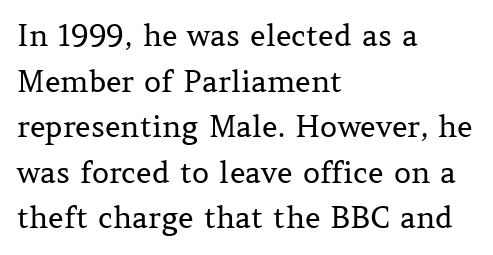
Quick note: underline off. There is no visible air inserted between adjacent glyphs. The typesetting does not lean heavy: it is not bold. Style check: upright.
